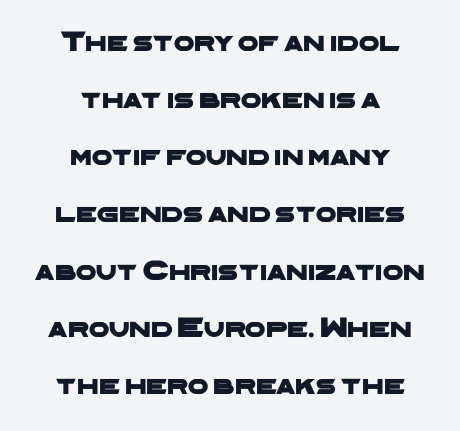
The image shows 29 px wide sans-serif type; set centered, loose line spacing (1.97x), normal letter spacing, not underlined; low stroke contrast and a medium x-height.
